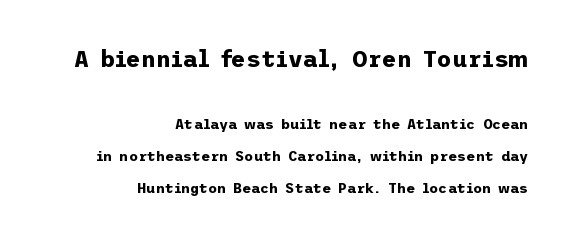
Descenders hang freely into open space. Two sizes are in play, and the larger belongs to the first block. Each word holds together tightly as a unit, with standard inter-letter gaps. Designer's note — italics off, roman on. Its strokes are broad and dark, the hallmark of bold type.
